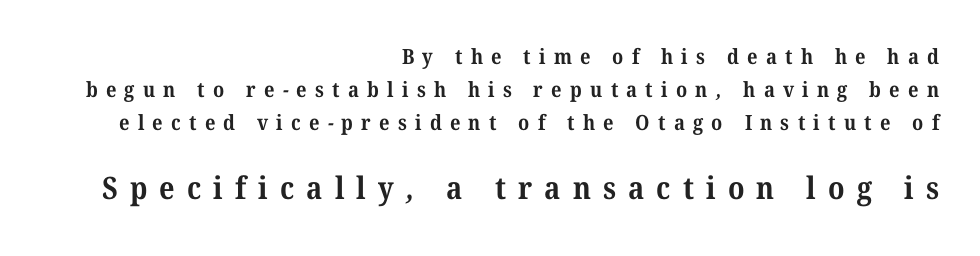
The image shows 31 px bold serif type; set right-aligned, normal line spacing (1.57x), unusually wide letter spacing (+0.39 em), not underlined; the second (bottom) block is 1.48x larger; medium stroke contrast and a medium x-height.
